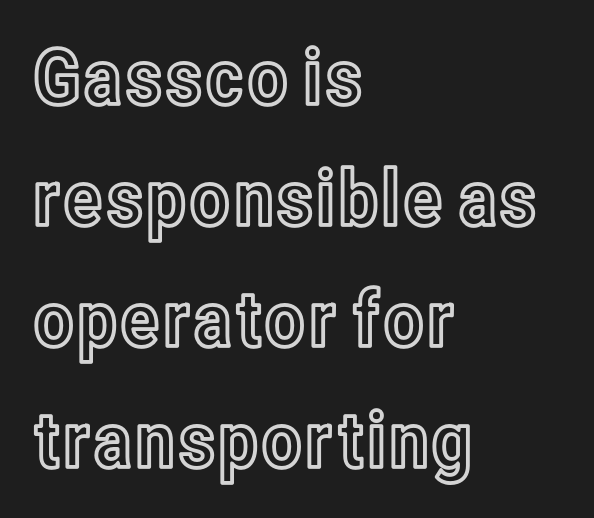
The image shows 77 px condensed type, upright; set left-aligned, normal line spacing (1.57x), normal letter spacing, not underlined; a medium x-height.
